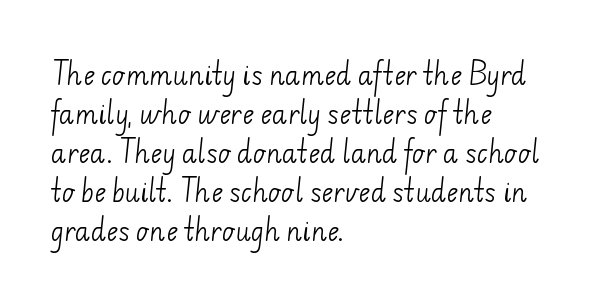
The glyphs are unaccompanied by any horizontal stroke below them. Leading: standard. Each line starts at the same left margin while the right side varies. Short note: letters normally spaced.
